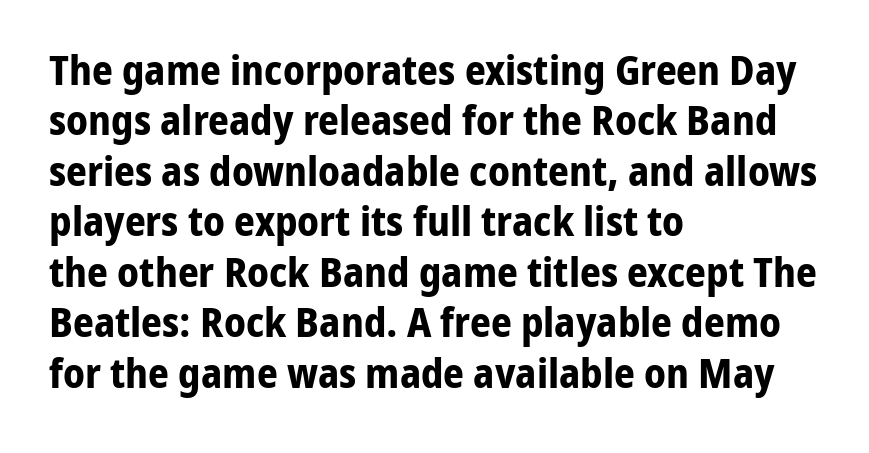
Q: Is the text bold? A: Yes.
Q: Is the text italic (slanted)? A: No, it is upright.
Q: Is the typeface a serif or a sans-serif typeface? A: Sans-serif.
Q: Is the text underlined? A: No.
Q: How is the paragraph aligned? A: Left-aligned.
Q: Is the spacing between letters normal or unusually wide? A: Normal.
Q: Width (condensed, normal, or wide)? A: Normal.
Q: Stroke contrast? A: Low.
Q: x-height? A: Medium.
Q: Monospaced? A: No.
